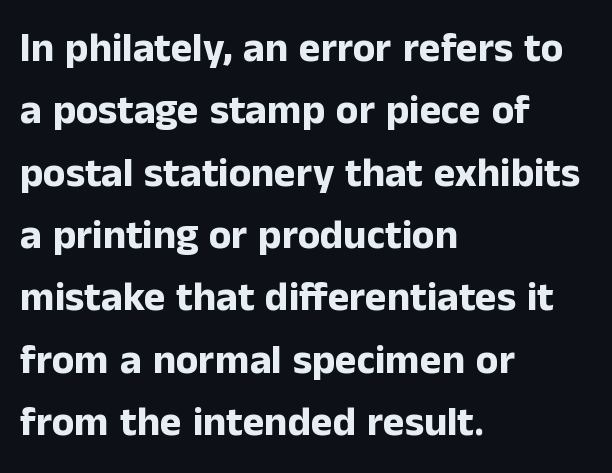
{"serif": "no", "italic": "no", "bold": "yes", "weight": "bold", "width": "normal", "stroke_contrast": "low", "x_height": "medium", "monospaced": "no", "underline": "no", "align": "left", "line_spacing": "normal", "line_spacing_ratio": 1.52, "letter_spacing": "normal", "letter_spacing_em": 0.0, "glyph_px": 41}
